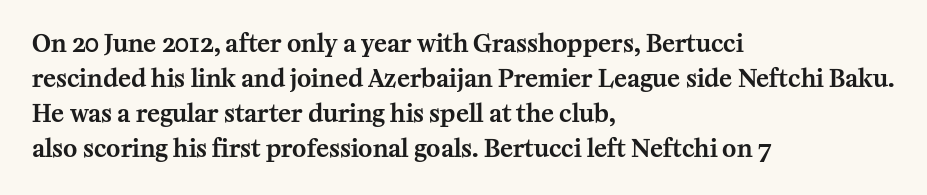
Style check: upright. The designer left line spacing at the default. Casual observation: everything's shoved over to the left. Tracking here is standard; glyphs follow each other at the usual distance. The foot of each line stays bare and open.
